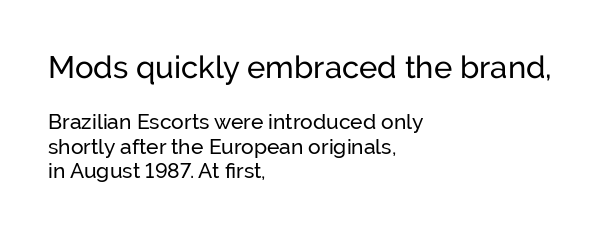
Q: Is the text italic (slanted)? A: No, it is upright.
Q: Is the typeface a serif or a sans-serif typeface? A: Sans-serif.
Q: Is the text underlined? A: No.
Q: How is the paragraph aligned? A: Left-aligned.
Q: Is the spacing between letters normal or unusually wide? A: Normal.
Q: Which block of text is set in a larger size, the first (top) or the second (bottom)? A: The first (top) one.
Q: Width (condensed, normal, or wide)? A: Normal.
Q: Stroke contrast? A: Low.
Q: x-height? A: Medium.
Q: Monospaced? A: No.
